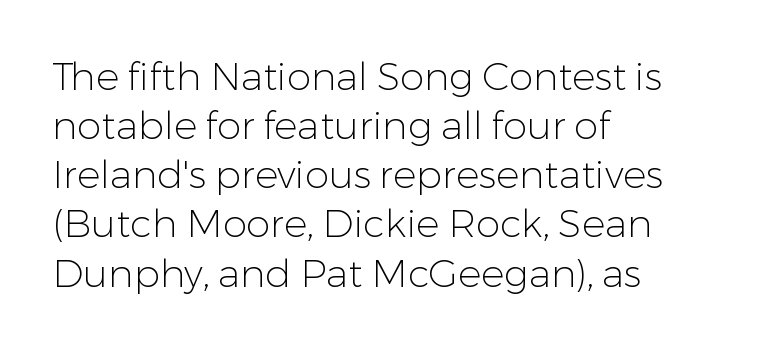
The image shows 39 px light sans-serif type, upright; set left-aligned, normal line spacing (1.26x), normal letter spacing, not underlined; low stroke contrast and a medium x-height.
